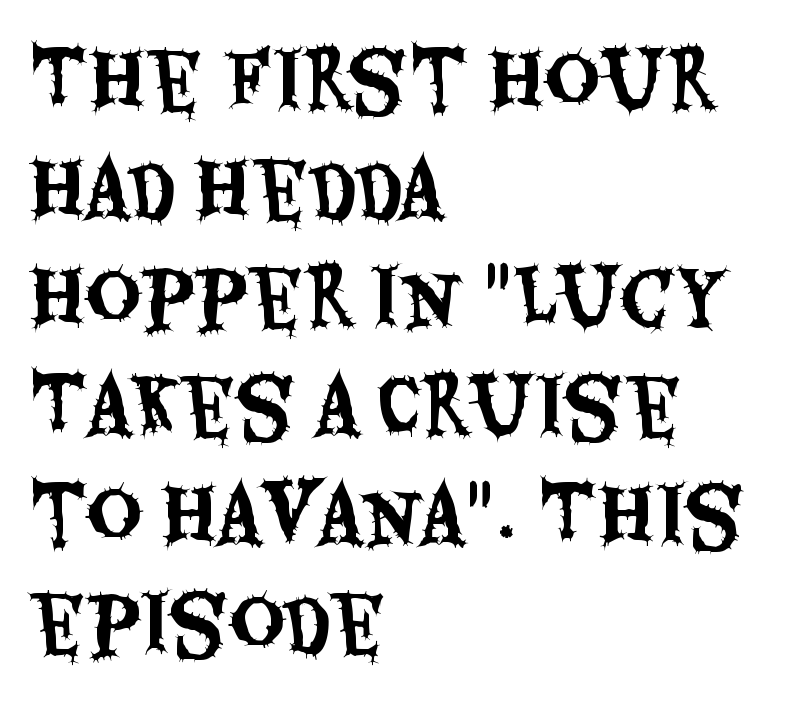
Q: Is the text italic (slanted)? A: No, it is upright.
Q: Is the typeface a serif or a sans-serif typeface? A: Sans-serif.
Q: Is the text underlined? A: No.
Q: How is the paragraph aligned? A: Left-aligned.
Q: Is the spacing between letters normal or unusually wide? A: Normal.
Q: Is the spacing between lines tight, normal or loose? A: Normal.
Q: Width (condensed, normal, or wide)? A: Condensed.
Q: Stroke contrast? A: Medium.
Q: x-height? A: Large.
Q: Monospaced? A: No.
